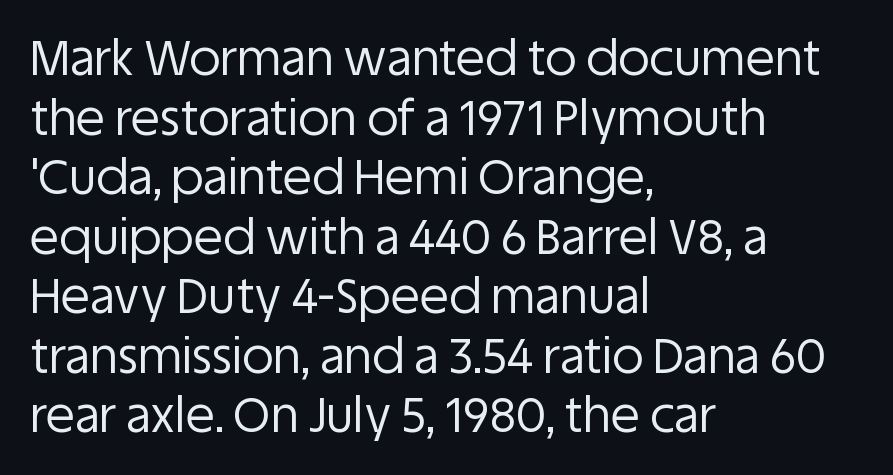
Plain, unruled lines of type. Each letter's strokes conclude bluntly, with no projecting serifs. Standard letterfit; no display-style spreading of the glyphs. Compared with a typical body face, this is equally light or lighter still. A typesetter would call this proportional, since set widths differ per character. The lettering stays uniformly vertical, giving the passage a roman look.
